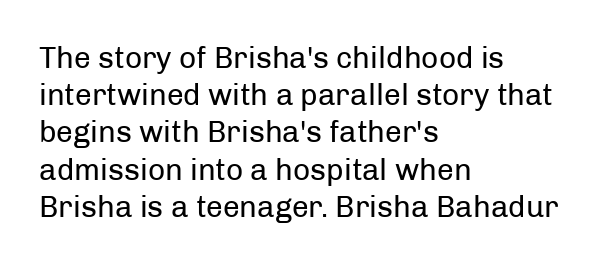
The image shows 30 px regular-weight sans-serif type, upright; set left-aligned, line spacing 1.24x, normal letter spacing, not underlined; low stroke contrast and a medium x-height.
